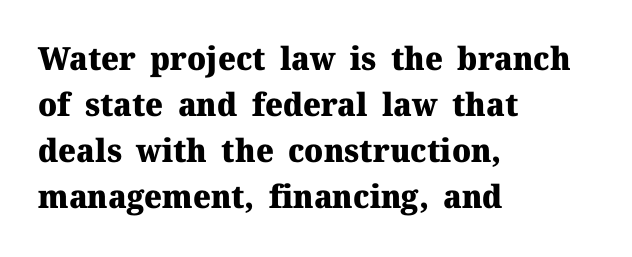
Q: Is the text bold? A: Yes.
Q: Is the text italic (slanted)? A: No, it is upright.
Q: Is the typeface a serif or a sans-serif typeface? A: Serif.
Q: Is the text underlined? A: No.
Q: How is the paragraph aligned? A: Left-aligned.
Q: Is the spacing between letters normal or unusually wide? A: Normal.
Q: Is the spacing between lines tight, normal or loose? A: Normal.
Q: Width (condensed, normal, or wide)? A: Normal.
Q: Stroke contrast? A: Medium.
Q: x-height? A: Medium.
Q: Monospaced? A: No.
